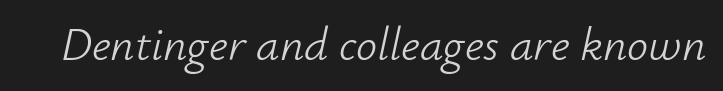
The image shows 47 px light type, italic (leaning right); set normal letter spacing, not underlined; low stroke contrast and a small x-height.
